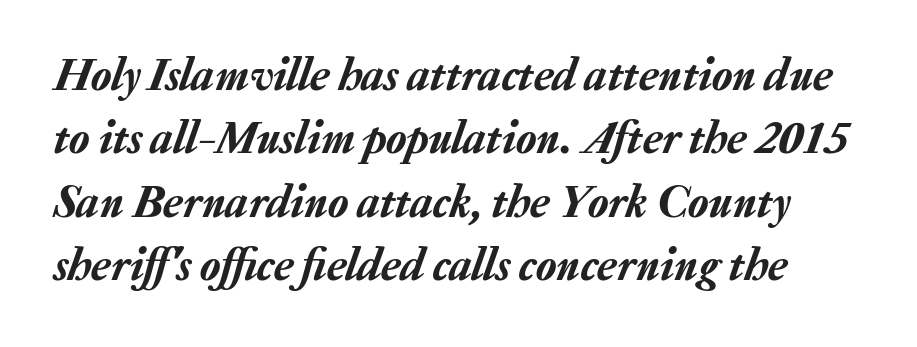
{"italic": "yes", "lean": "right", "slant_degrees": 20, "width": "normal", "stroke_contrast": "low", "x_height": "medium", "monospaced": "no", "underline": "no", "line_spacing": "normal", "line_spacing_ratio": 1.35, "letter_spacing": "normal", "letter_spacing_em": 0.0, "glyph_px": 47}
